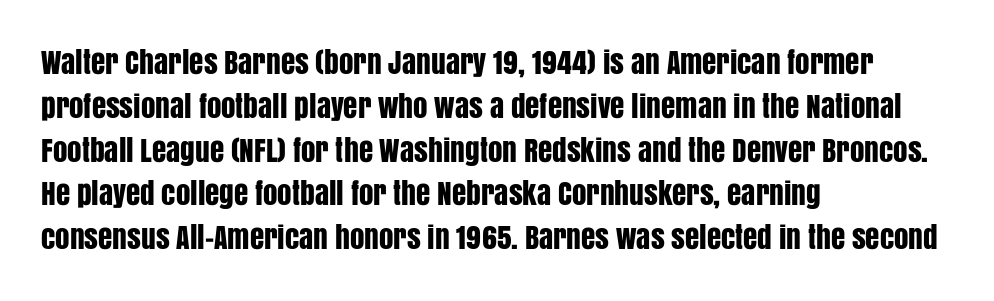
Compared with typical paragraphs, the rows here are spaced about the same. The characters display no serif detailing; their extremities are plain. Vertical strokes here are truly vertical. Just letters on the line, the space beneath them empty. Varying glyph widths throughout — classic text-font behaviour.
